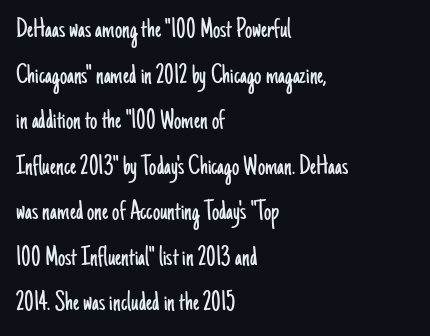
{"serif": "no", "italic": "no", "bold": "no", "weight": "light", "width": "condensed", "stroke_contrast": "low", "x_height": "small", "monospaced": "no", "underline": "no", "align": "left", "line_spacing": "normal", "line_spacing_ratio": 1.57, "letter_spacing": "normal", "letter_spacing_em": 0.0, "glyph_px": 29}
